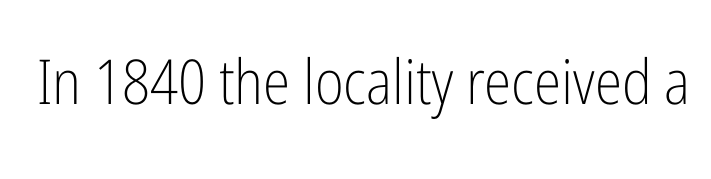
Characters remain perfectly vertical along every line. Caption: face not bold, strokes unweighted. Descender tails drop into unmarked territory. Students, note that the glyphs here touch the page at normal intervals. Each letter keeps its own natural width here, so spacing adapts to shape. Typographically, this falls in the sans-serif category.
